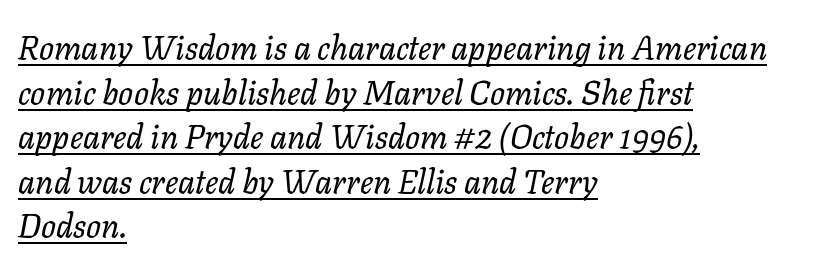
{"italic": "yes", "lean": "right", "slant_degrees": 11, "bold": "no", "weight": "regular", "width": "normal", "stroke_contrast": "low", "x_height": "medium", "monospaced": "no", "underline": "yes", "align": "left", "line_spacing": "normal", "line_spacing_ratio": 1.35, "letter_spacing": "normal", "letter_spacing_em": 0.0, "glyph_px": 33}
